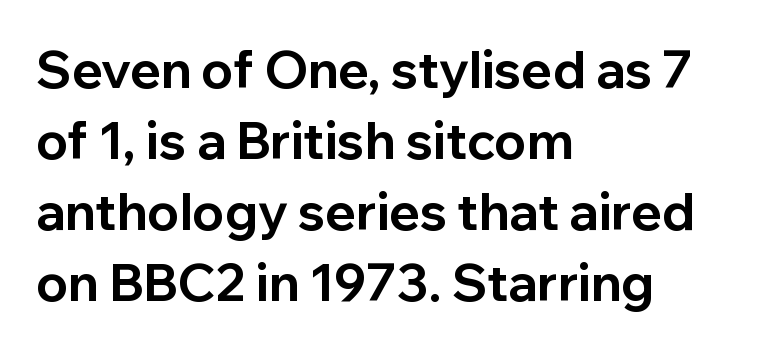
The image shows 51 px bold sans-serif type, upright; set left-aligned, normal line spacing (1.39x), normal letter spacing, not underlined; low stroke contrast and a medium x-height.
